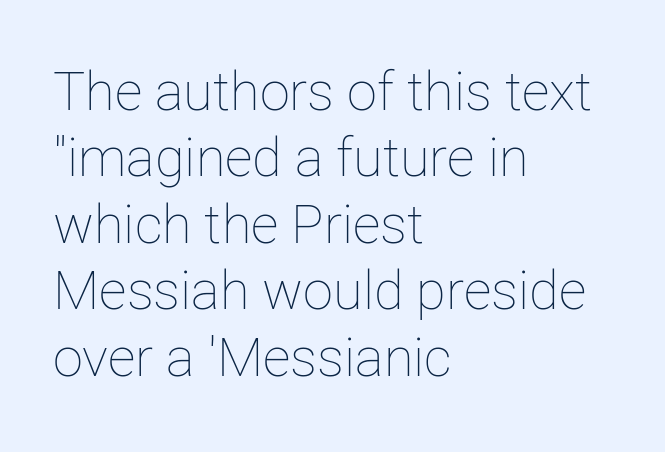
{"italic": "no", "bold": "no", "weight": "thin", "width": "normal", "stroke_contrast": "low", "x_height": "medium", "monospaced": "no", "underline": "no", "align": "left", "line_spacing_ratio": 1.23, "letter_spacing": "normal", "letter_spacing_em": 0.0, "glyph_px": 54}
